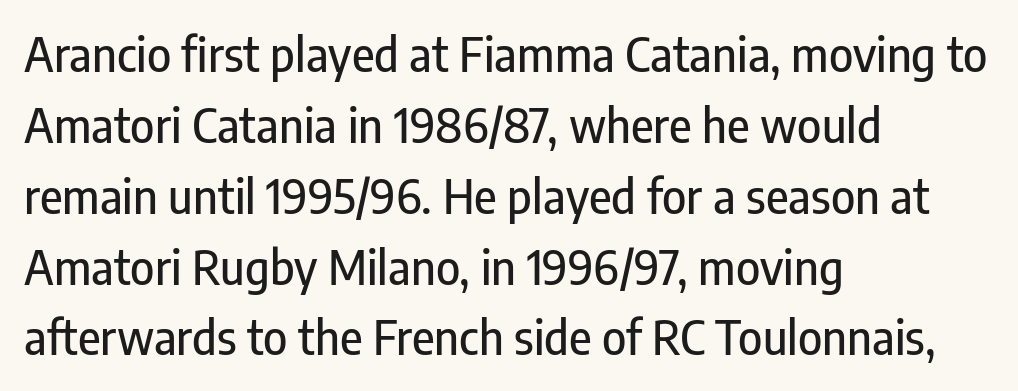
If you drew a line through each stem, it would be perfectly vertical. The designer went with a sans here, leaving each stem footless. Compared with a centered layout, this one pins lines to the left instead. A typesetter would call this leading conventional body-copy spacing. The area under the type is left untouched.
